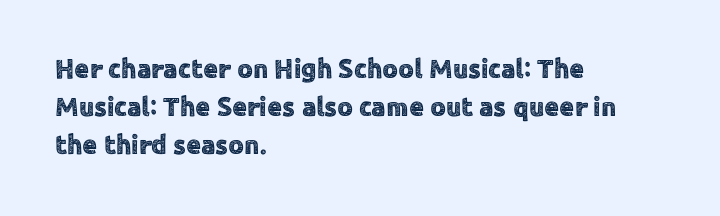
{"italic": "no", "underline": "no", "align": "left", "line_spacing": "normal", "line_spacing_ratio": 1.41, "letter_spacing": "normal", "letter_spacing_em": 0.0, "glyph_px": 27}
